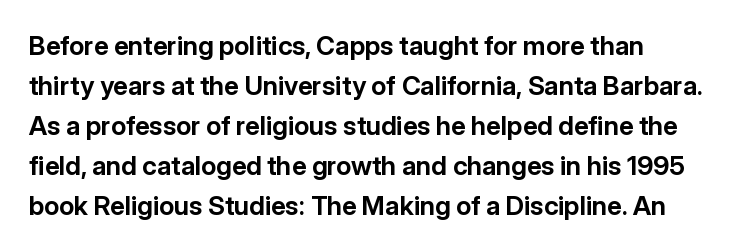
Does the leading feel generous? No, just average. Characters remain perfectly vertical along every line. Compared with an ordinary text face, these strokes are far heavier — a full bold. Look at the tracking — it's just the regular setting, nothing added.
